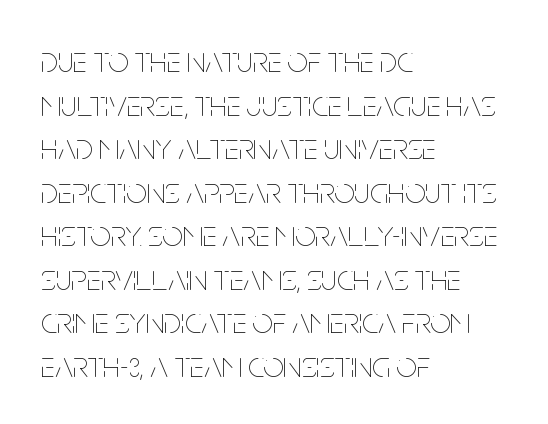
{"italic": "no", "bold": "no", "weight": "thin", "width": "condensed", "stroke_contrast": "low", "x_height": "large", "monospaced": "no", "underline": "no", "align": "left", "line_spacing_ratio": 1.21, "letter_spacing": "normal", "letter_spacing_em": 0.0, "glyph_px": 36}
